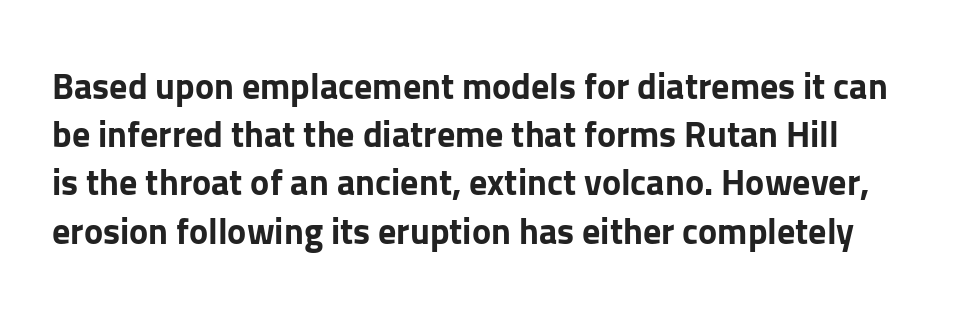
Q: Is the text bold? A: Yes.
Q: Is the text italic (slanted)? A: No, it is upright.
Q: Is the typeface a serif or a sans-serif typeface? A: Sans-serif.
Q: Is the text underlined? A: No.
Q: Is the spacing between letters normal or unusually wide? A: Normal.
Q: Is the spacing between lines tight, normal or loose? A: Normal.
Q: Width (condensed, normal, or wide)? A: Normal.
Q: Stroke contrast? A: Low.
Q: x-height? A: Medium.
Q: Monospaced? A: No.
